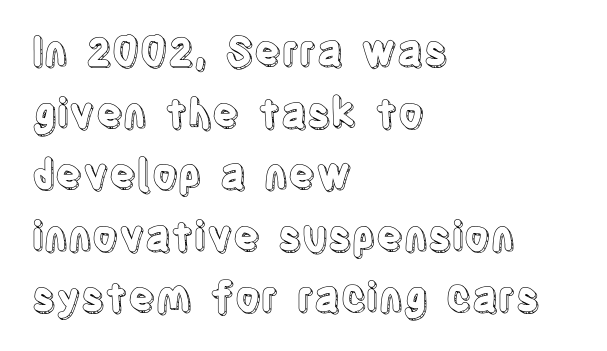
{"italic": "no", "width": "condensed", "x_height": "large", "monospaced": "no", "underline": "no", "align": "left", "line_spacing": "normal", "line_spacing_ratio": 1.54, "letter_spacing": "normal", "letter_spacing_em": 0.0, "glyph_px": 40}
